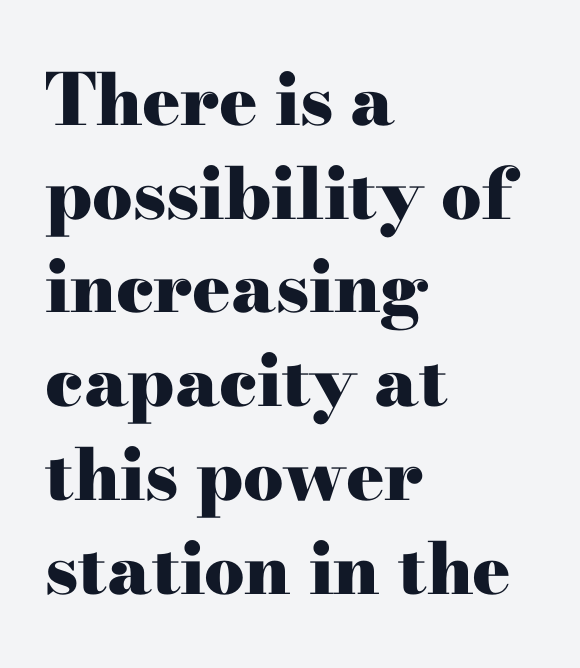
The image shows 71 px heavy, wide serif type, upright; set left-aligned, normal line spacing (1.32x), normal letter spacing, not underlined; high stroke contrast and a small x-height.
